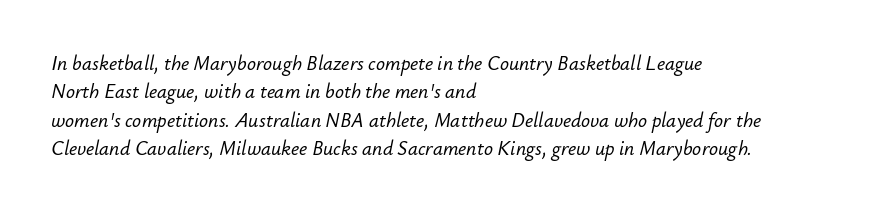
Q: Is the text italic (slanted)? A: Yes, it leans right by about 12 degrees.
Q: Is the text underlined? A: No.
Q: How is the paragraph aligned? A: Left-aligned.
Q: Is the spacing between letters normal or unusually wide? A: Normal.
Q: Is the spacing between lines tight, normal or loose? A: Normal.
